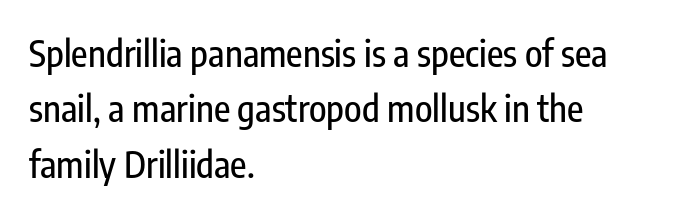
Notice how the stems are strictly vertical — no italics here. A bare baseline throughout the passage. Unlike a traditional serif, this face leaves its strokes unadorned. Visually the block forms a straight wall on the left and a jagged coastline on the right. Compared with typical paragraphs, the rows here are spaced about the same. Think of a printed novel: that variable character pitch is what you see here.
